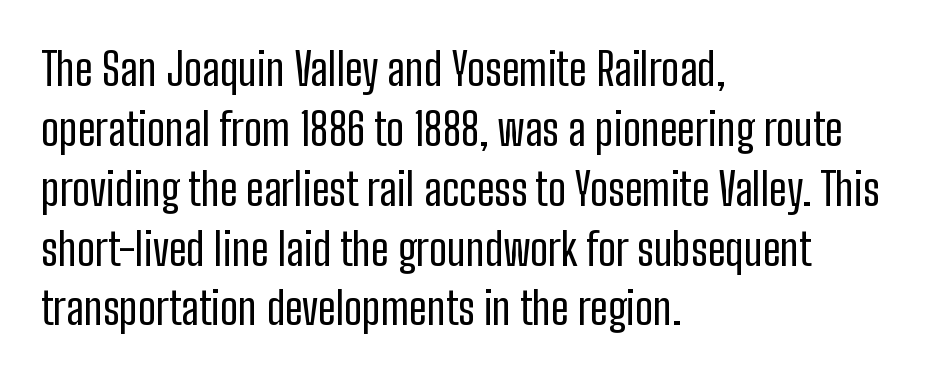
Q: Is the text bold? A: No.
Q: Is the text italic (slanted)? A: No, it is upright.
Q: Is the typeface a serif or a sans-serif typeface? A: Sans-serif.
Q: Is the text underlined? A: No.
Q: How is the paragraph aligned? A: Left-aligned.
Q: Is the spacing between letters normal or unusually wide? A: Normal.
Q: Is the spacing between lines tight, normal or loose? A: Normal.
Q: Width (condensed, normal, or wide)? A: Condensed.
Q: Stroke contrast? A: Low.
Q: x-height? A: Medium.
Q: Monospaced? A: No.
